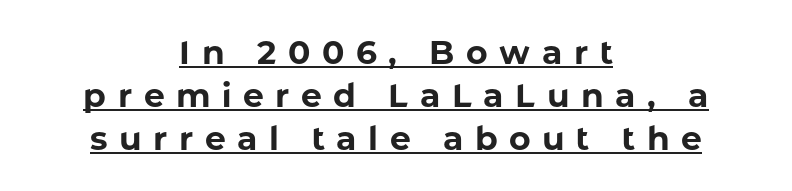
{"serif": "no", "italic": "no", "bold": "yes", "weight": "bold", "width": "normal", "stroke_contrast": "low", "x_height": "medium", "monospaced": "no", "underline": "yes", "align": "center", "line_spacing": "normal", "line_spacing_ratio": 1.3, "letter_spacing": "wide", "letter_spacing_em": 0.35, "glyph_px": 33}
